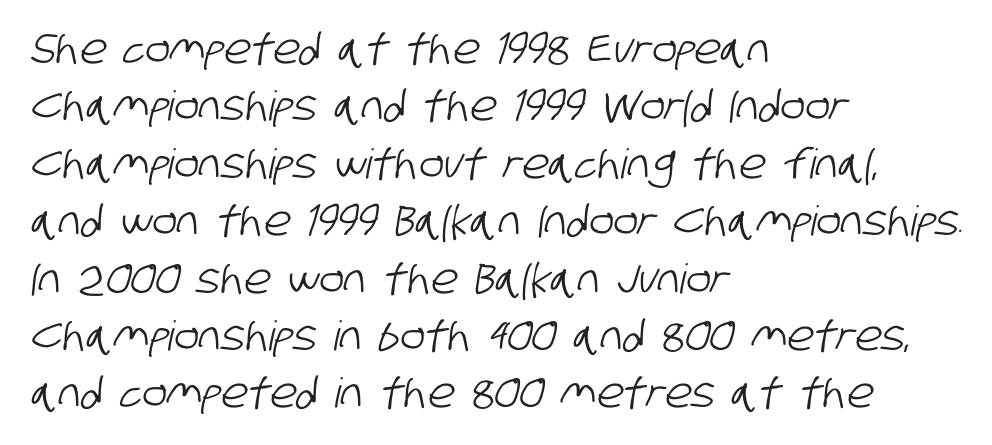
{"serif": "no", "width": "condensed", "stroke_contrast": "low", "x_height": "large", "monospaced": "no", "underline": "no", "align": "left", "line_spacing": "normal", "line_spacing_ratio": 1.4, "letter_spacing": "normal", "letter_spacing_em": 0.0, "glyph_px": 41}
